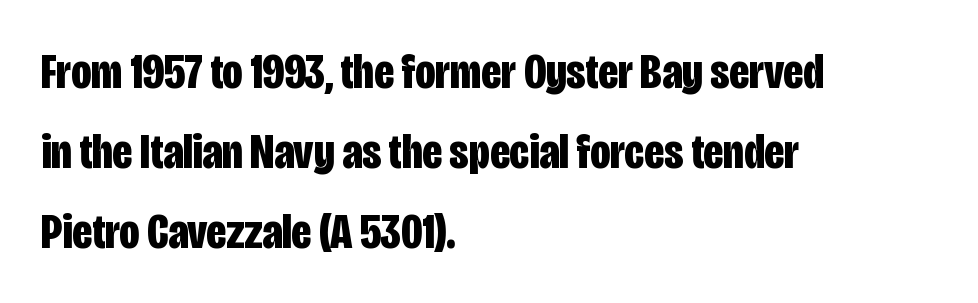
The image shows 50 px bold, condensed sans-serif type, upright; set left-aligned, normal line spacing (1.6x), normal letter spacing, not underlined; low stroke contrast and a large x-height.
